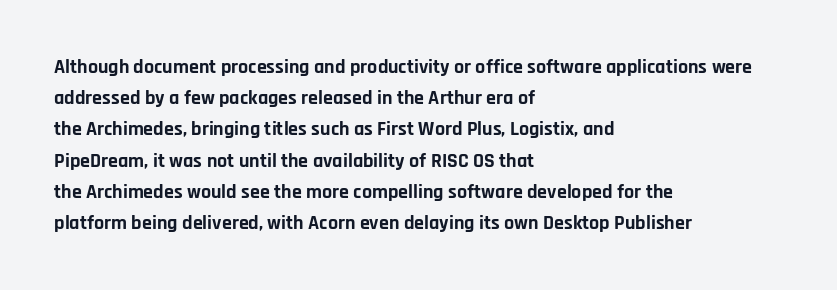
{"italic": "no", "bold": "yes", "underline": "no", "align": "left", "line_spacing": "normal", "line_spacing_ratio": 1.56, "letter_spacing": "normal", "letter_spacing_em": 0.0, "glyph_px": 20}
